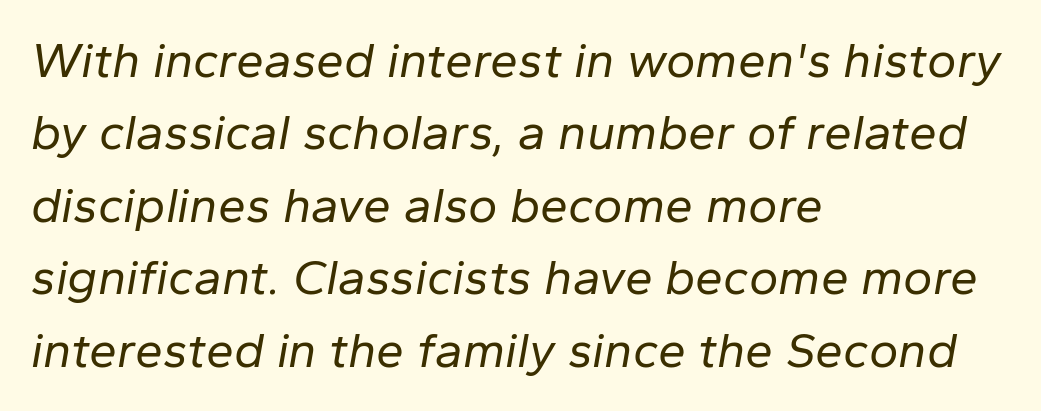
Q: Is the text bold? A: No.
Q: Is the text italic (slanted)? A: Yes, it leans right by about 10 degrees.
Q: Is the text underlined? A: No.
Q: How is the paragraph aligned? A: Left-aligned.
Q: Is the spacing between letters normal or unusually wide? A: Normal.
Q: Is the spacing between lines tight, normal or loose? A: Normal.
Q: Width (condensed, normal, or wide)? A: Normal.
Q: Stroke contrast? A: Low.
Q: x-height? A: Medium.
Q: Monospaced? A: No.
